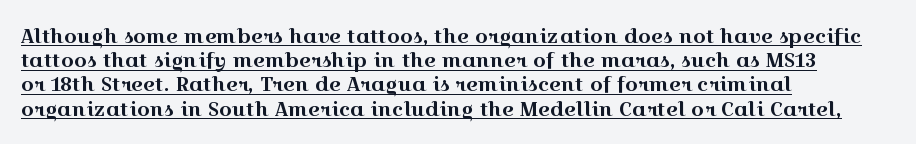
The image shows 20 px text type, upright; set left-aligned, line spacing 1.21x, normal letter spacing, underlined.
